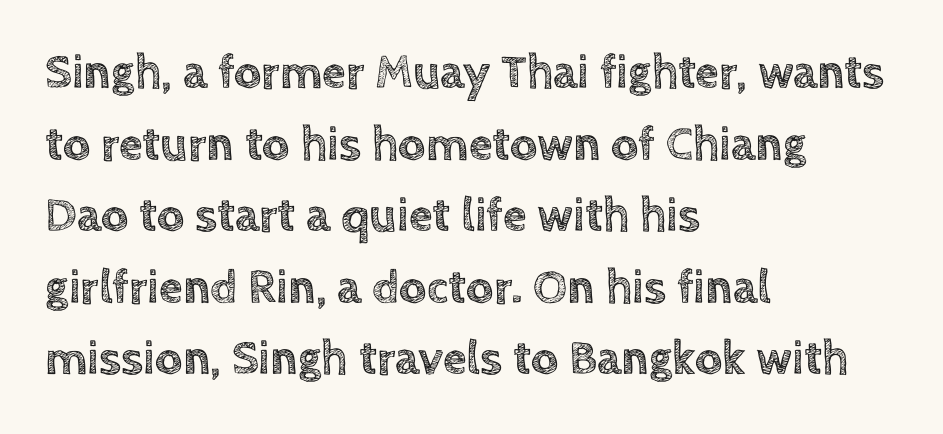
Q: Is the text italic (slanted)? A: No, it is upright.
Q: Is the text underlined? A: No.
Q: How is the paragraph aligned? A: Left-aligned.
Q: Is the spacing between letters normal or unusually wide? A: Normal.
Q: Is the spacing between lines tight, normal or loose? A: Normal.
Q: Width (condensed, normal, or wide)? A: Normal.
Q: x-height? A: Large.
Q: Monospaced? A: No.
